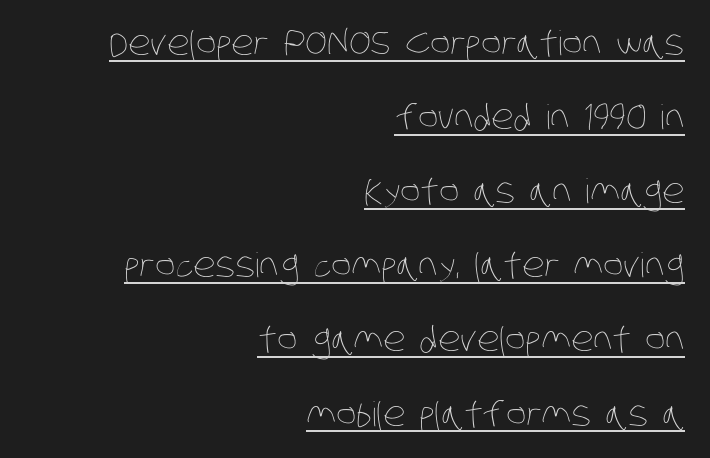
{"bold": "no", "weight": "thin", "width": "condensed", "stroke_contrast": "low", "x_height": "large", "monospaced": "no", "underline": "yes", "align": "right", "line_spacing": "loose", "line_spacing_ratio": 2.18, "letter_spacing": "normal", "letter_spacing_em": 0.0, "glyph_px": 34}
